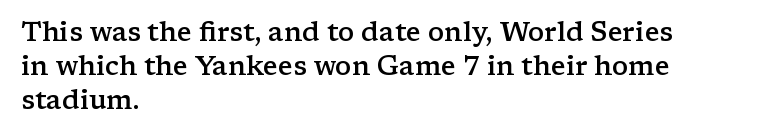
The image shows 27 px text type, upright; set left-aligned, normal line spacing (1.26x), normal letter spacing, not underlined.
